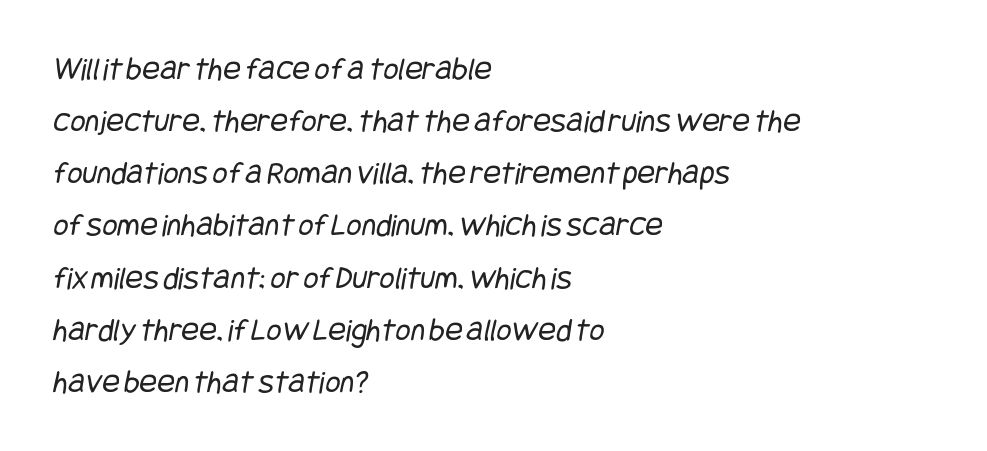
{"serif": "no", "bold": "no", "weight": "regular", "width": "condensed", "stroke_contrast": "low", "x_height": "large", "underline": "no", "align": "left", "line_spacing": "normal", "line_spacing_ratio": 1.58, "letter_spacing": "normal", "letter_spacing_em": 0.0, "glyph_px": 33}
